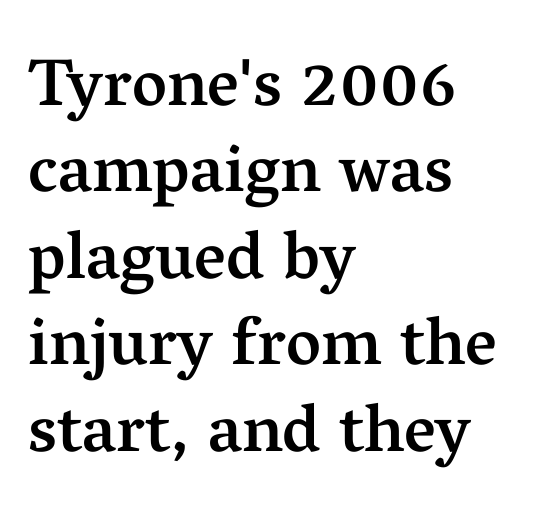
The image shows 67 px semibold serif type, upright; set left-aligned, normal line spacing (1.29x), normal letter spacing, not underlined; medium stroke contrast and a medium x-height.
